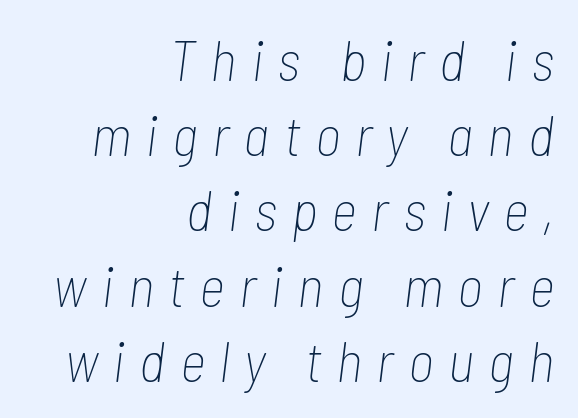
Q: Is the text bold? A: No.
Q: Is the text italic (slanted)? A: Yes, it leans right by about 7 degrees.
Q: Is the text underlined? A: No.
Q: How is the paragraph aligned? A: Right-aligned.
Q: Is the spacing between letters normal or unusually wide? A: Unusually wide.
Q: Is the spacing between lines tight, normal or loose? A: Normal.
Q: Width (condensed, normal, or wide)? A: Condensed.
Q: Stroke contrast? A: Low.
Q: x-height? A: Medium.
Q: Monospaced? A: No.
